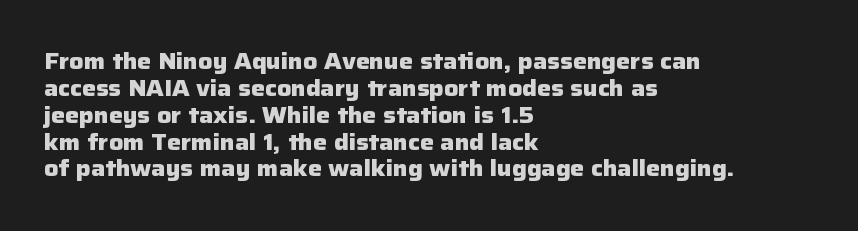
A typesetter would mark this as roman, not italic. What stands out about the letter spacing? Nothing — it is the standard amount. The baseline area is clear. Caption: bold face, heavy strokes.
